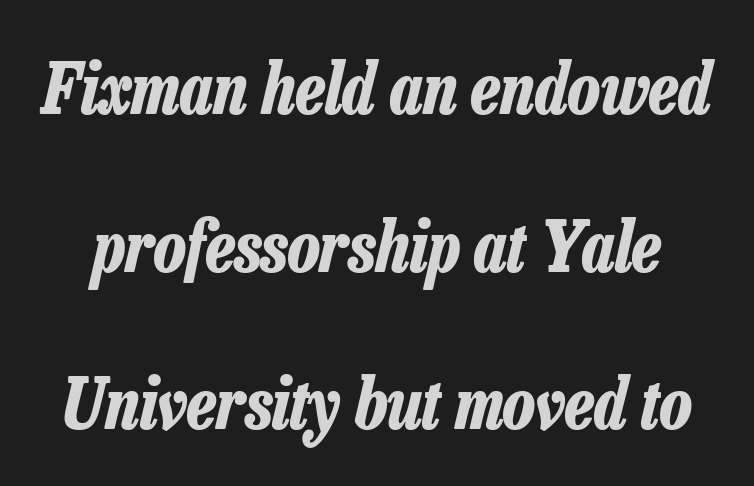
The image shows 71 px bold, condensed type, italic (leaning right); set loose line spacing (2.22x), normal letter spacing, not underlined; low stroke contrast and a medium x-height.
